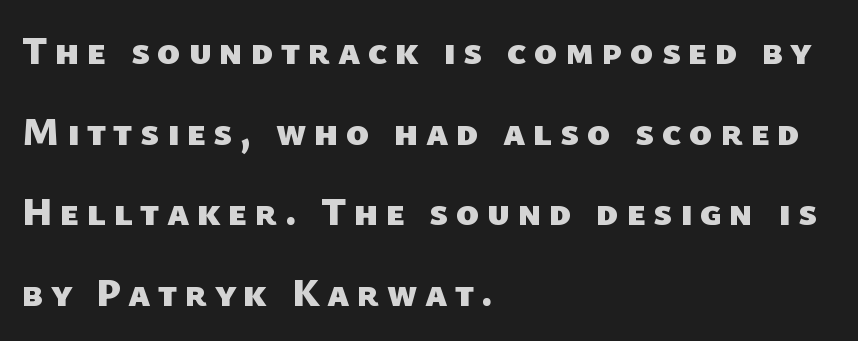
The rag falls on the right side of this text block. The rendering uses a large line-height, opening up the rows. The font family rendered here belongs to the sans-serif group. The typesetting leans heavy: a genuine bold.
